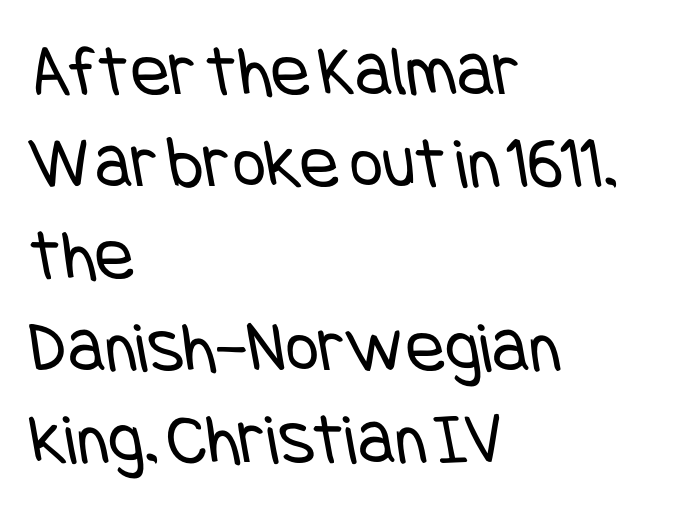
Font category for this specimen: sans-serif. Teacher's note: observe the even left margin — that is flush-left alignment. Glance below the letters and you will spot only blank space. Look at the tracking — it's just the regular setting, nothing added.
